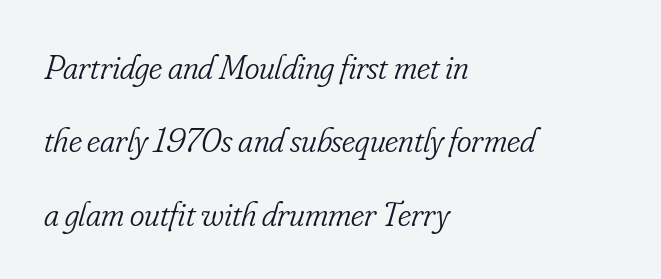
These lines stand farther apart than default settings would place them. Is the type heavy? It reads as light-to-regular instead. The lettering tilts uniformly, giving the passage an italic look. Does extra space separate the letters? No, they use regular spacing.
